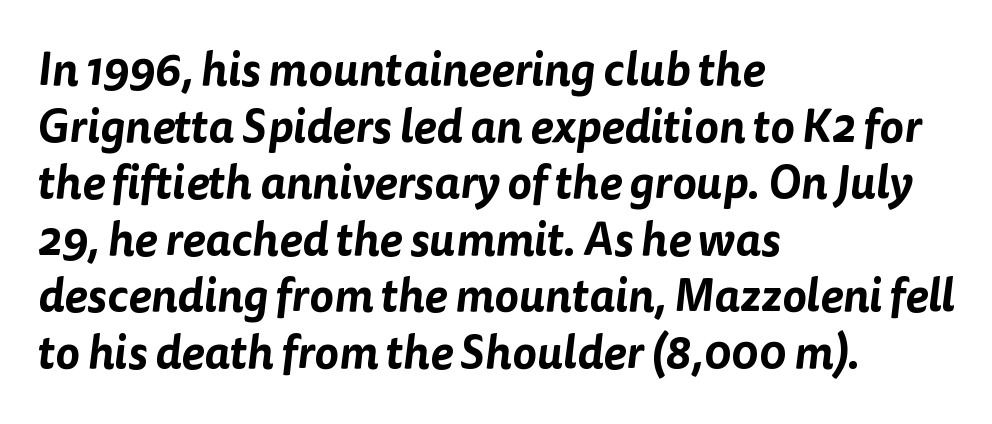
The image shows 46 px sans-serif type; set left-aligned, line spacing 1.23x, normal letter spacing, not underlined; low stroke contrast and a medium x-height.
